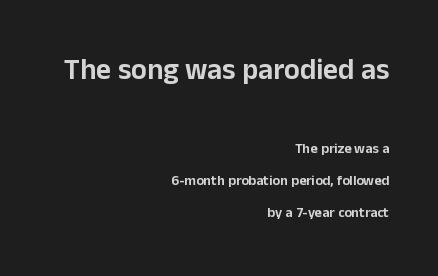
Size hierarchy here favors the leading block over the trailing one. Compared with typical paragraphs, the rows here are farther apart. Caption: standard tracking, unaltered. Nope, no serifs anywhere on these letters. The specimen reads as upright at a glance.
